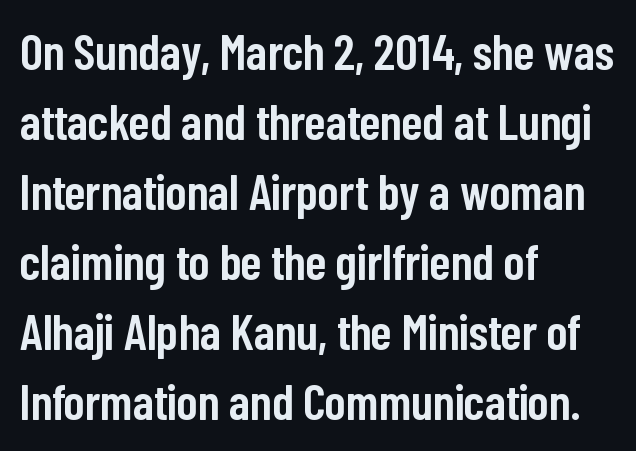
Is this a sans? Yes — the strokes have no serifs. The face used here is proportionally spaced, like ordinary book or web type. Notice how descenders clear the ascenders below comfortably — that's standard leading. Honestly, the letter spacing is just normal — you wouldn't notice it.
